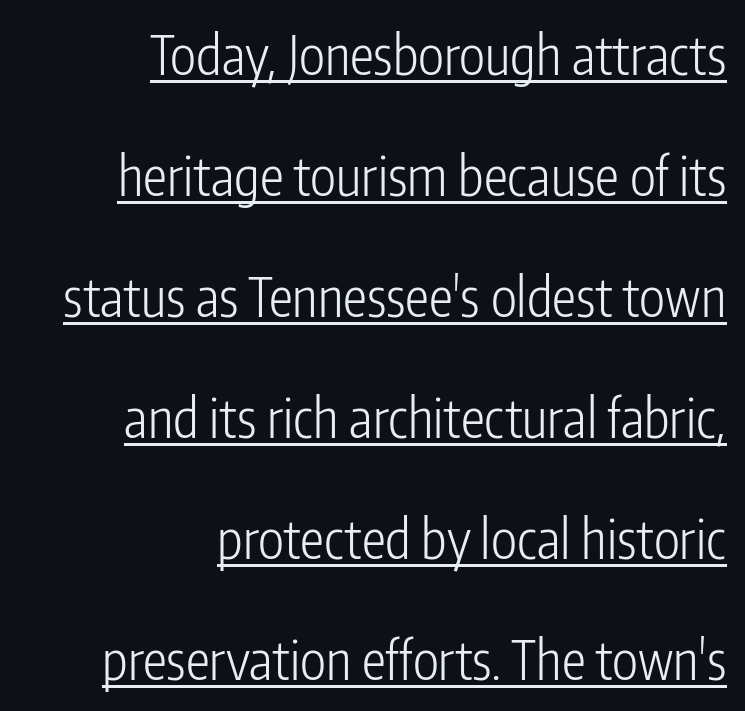
{"serif": "no", "italic": "no", "bold": "no", "weight": "light", "width": "condensed", "stroke_contrast": "low", "x_height": "medium", "monospaced": "no", "underline": "yes", "align": "right", "line_spacing": "loose", "line_spacing_ratio": 2.24, "letter_spacing": "normal", "letter_spacing_em": 0.0, "glyph_px": 54}
